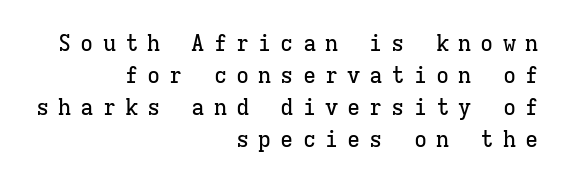
The image shows 22 px text type, upright; set right-aligned, normal line spacing (1.46x), unusually wide letter spacing (+0.41 em), not underlined.
